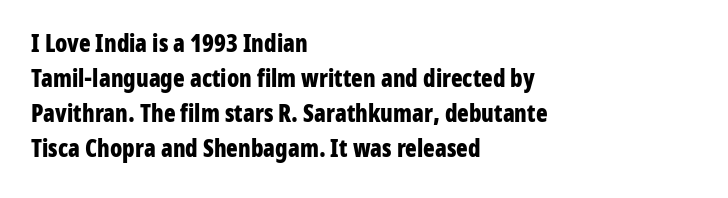
The image shows 24 px bold type, upright; set left-aligned, normal line spacing (1.46x), normal letter spacing, not underlined.
